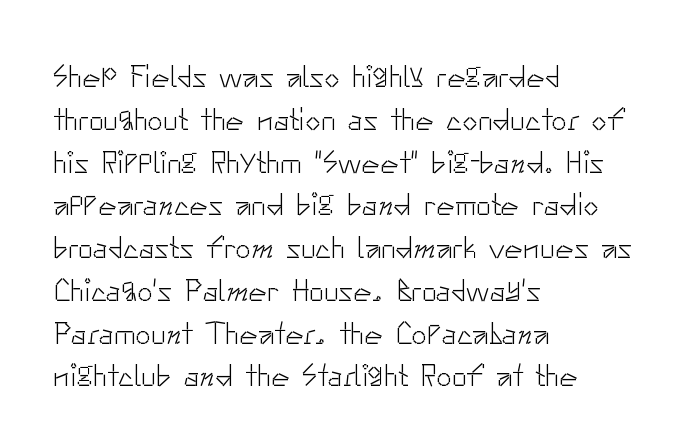
Quick note: underline off. Posture: vertical. Looks like regular typesetting: each glyph gets only the width it needs. The lines sit at an ordinary, default distance from one another.
